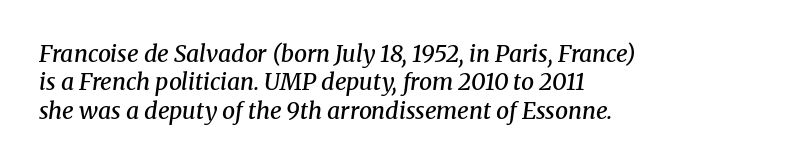
{"italic": "yes", "lean": "right", "slant_degrees": 8, "bold": "semi", "underline": "no", "align": "left", "line_spacing_ratio": 1.23, "letter_spacing": "normal", "letter_spacing_em": 0.0, "glyph_px": 23}
